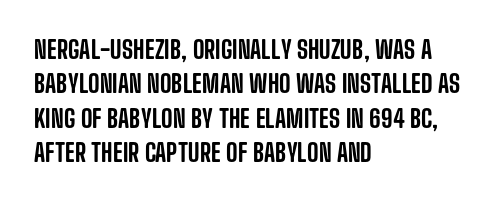
Q: Is the text italic (slanted)? A: No, it is upright.
Q: Is the text underlined? A: No.
Q: How is the paragraph aligned? A: Left-aligned.
Q: Is the spacing between letters normal or unusually wide? A: Normal.
Q: Is the spacing between lines tight, normal or loose? A: Normal.
